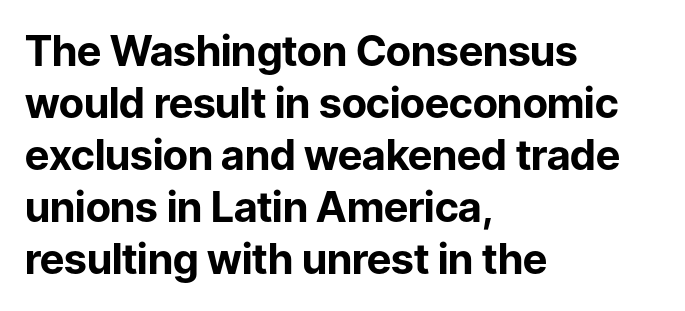
Q: Is the text bold? A: Yes.
Q: Is the text italic (slanted)? A: No, it is upright.
Q: Is the typeface a serif or a sans-serif typeface? A: Sans-serif.
Q: Is the text underlined? A: No.
Q: How is the paragraph aligned? A: Left-aligned.
Q: Is the spacing between letters normal or unusually wide? A: Normal.
Q: Width (condensed, normal, or wide)? A: Normal.
Q: Stroke contrast? A: Low.
Q: x-height? A: Medium.
Q: Monospaced? A: No.
